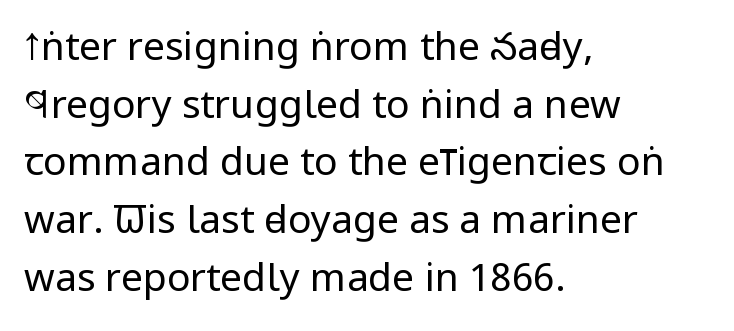
{"serif": "no", "italic": "no", "bold": "no", "weight": "regular", "width": "condensed", "stroke_contrast": "low", "x_height": "large", "monospaced": "no", "underline": "no", "align": "left", "line_spacing": "normal", "line_spacing_ratio": 1.48, "letter_spacing": "normal", "letter_spacing_em": 0.0, "glyph_px": 39}
